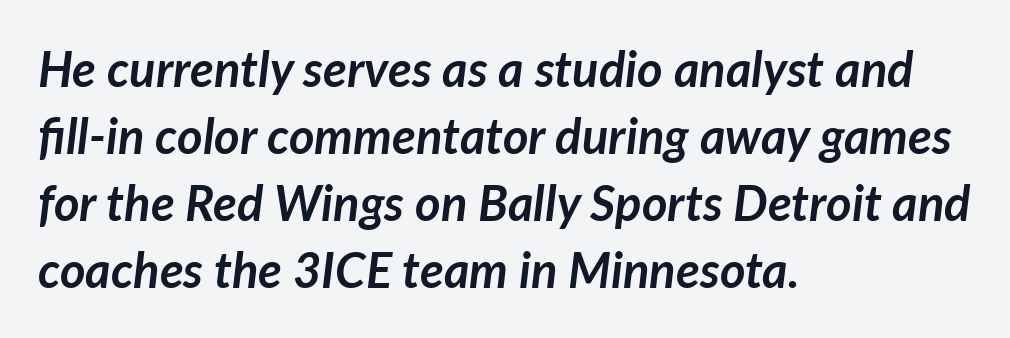
{"italic": "yes", "lean": "right", "slant_degrees": 7, "bold": "yes", "weight": "semibold", "width": "normal", "stroke_contrast": "low", "x_height": "medium", "monospaced": "no", "underline": "no", "align": "left", "line_spacing": "normal", "line_spacing_ratio": 1.37, "letter_spacing": "normal", "letter_spacing_em": 0.0, "glyph_px": 49}
